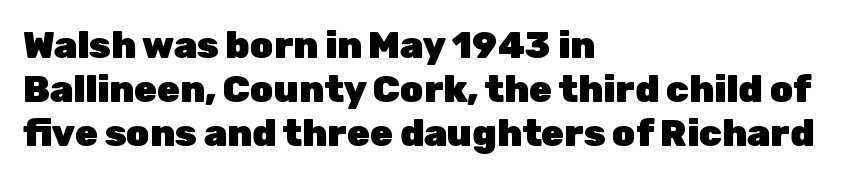
{"serif": "no", "italic": "no", "bold": "yes", "weight": "heavy", "width": "normal", "stroke_contrast": "low", "x_height": "medium", "monospaced": "no", "underline": "no", "align": "left", "line_spacing_ratio": 1.19, "letter_spacing": "normal", "letter_spacing_em": 0.0, "glyph_px": 37}
